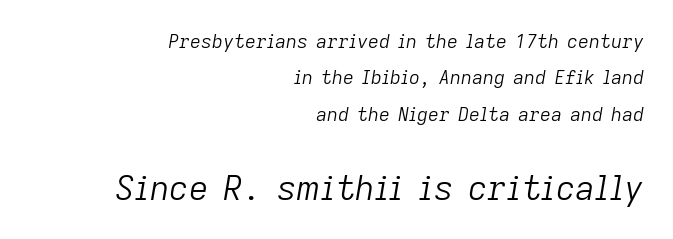
The image shows 34 px light type, italic (leaning right); set right-aligned, loose line spacing (1.92x), normal letter spacing, not underlined; the second (bottom) block is 1.79x larger; low stroke contrast and a medium x-height.
